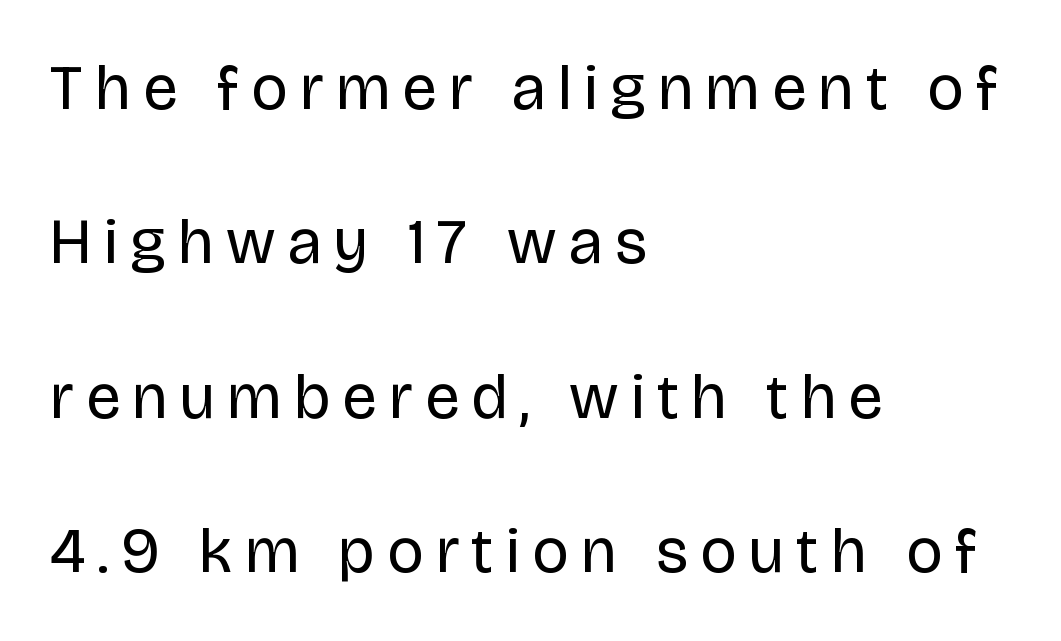
The image shows 63 px regular-weight sans-serif type, upright; set left-aligned, loose line spacing (2.45x), unusually wide letter spacing (+0.2 em), not underlined; low stroke contrast and a large x-height.
